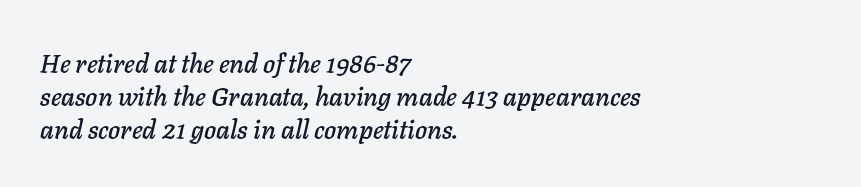
Evenly set lines give the paragraph a standard silhouette. Visually the block forms a straight wall on the left and a jagged coastline on the right. Observe the lean: these are italic letterforms. Beneath every word, the page is bare.
